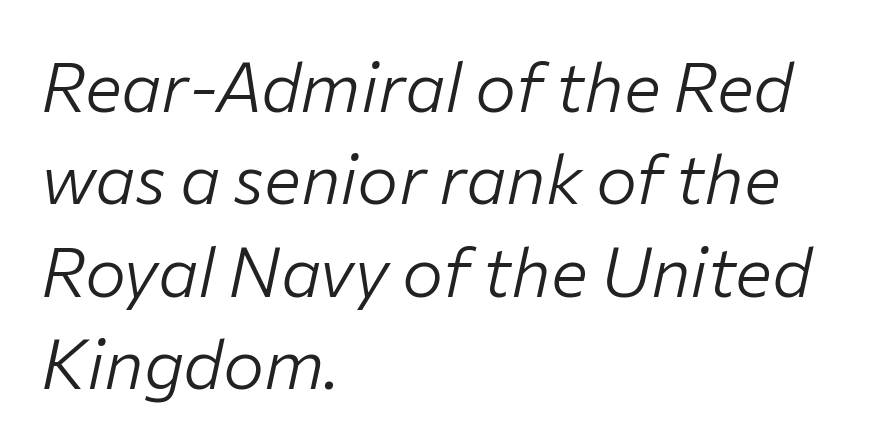
Think of a printed novel: that variable character pitch is what you see here. In CSS terms this would be text-align: left. The font's italic variant was chosen for this text. The words here are not underlined. Compared with typical body copy, the letter spacing here is the same. No extra ink here — the face is not bold.
